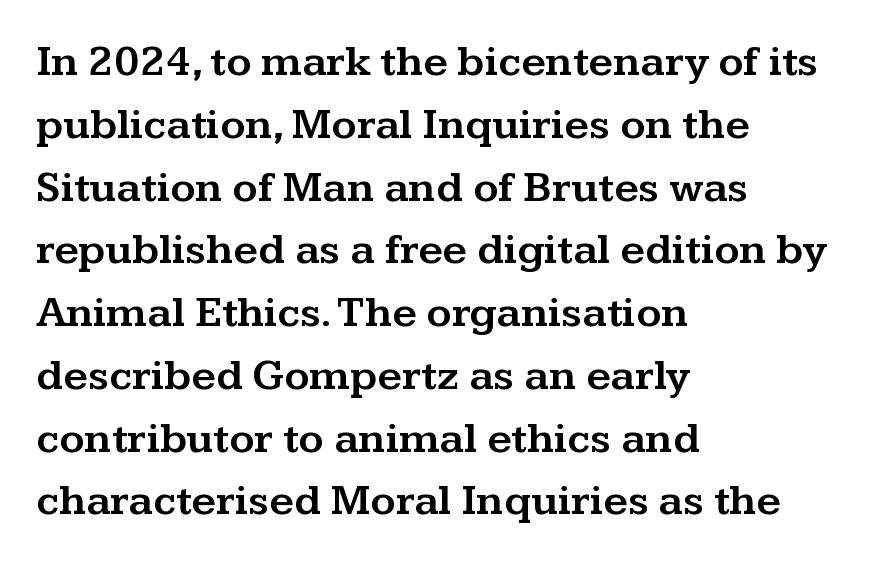
Q: Is the text italic (slanted)? A: No, it is upright.
Q: Is the typeface a serif or a sans-serif typeface? A: Serif.
Q: Is the text underlined? A: No.
Q: How is the paragraph aligned? A: Left-aligned.
Q: Is the spacing between letters normal or unusually wide? A: Normal.
Q: Is the spacing between lines tight, normal or loose? A: Normal.
Q: Width (condensed, normal, or wide)? A: Wide.
Q: Stroke contrast? A: Medium.
Q: x-height? A: Medium.
Q: Monospaced? A: No.
